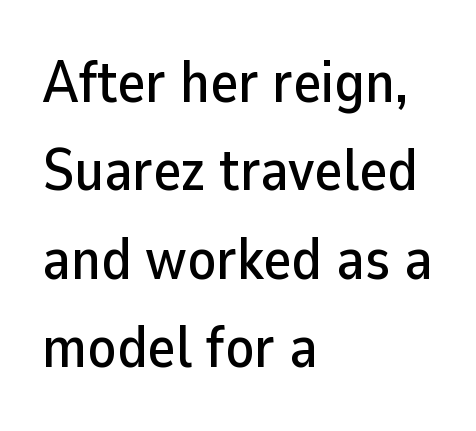
{"serif": "no", "italic": "no", "width": "normal", "stroke_contrast": "low", "x_height": "medium", "monospaced": "no", "underline": "no", "align": "left", "line_spacing": "normal", "line_spacing_ratio": 1.5, "letter_spacing": "normal", "letter_spacing_em": 0.0, "glyph_px": 59}
